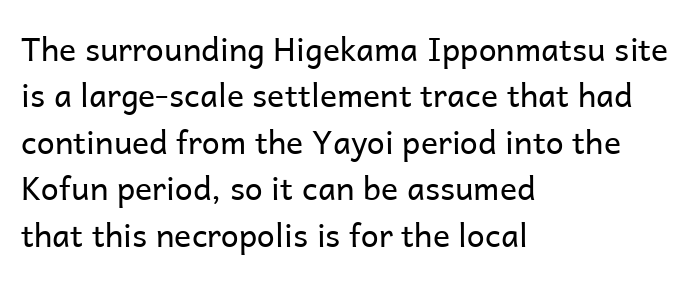
Q: Is the text bold? A: No.
Q: Is the text italic (slanted)? A: No, it is upright.
Q: Is the typeface a serif or a sans-serif typeface? A: Sans-serif.
Q: Is the text underlined? A: No.
Q: How is the paragraph aligned? A: Left-aligned.
Q: Is the spacing between letters normal or unusually wide? A: Normal.
Q: Is the spacing between lines tight, normal or loose? A: Normal.
Q: Width (condensed, normal, or wide)? A: Normal.
Q: Stroke contrast? A: Low.
Q: x-height? A: Medium.
Q: Monospaced? A: No.
